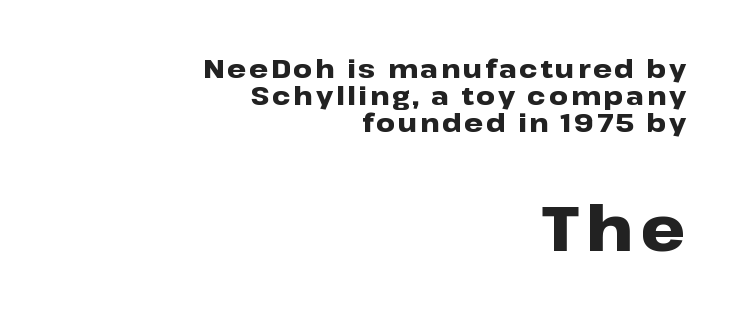
Q: Is the text bold? A: Yes.
Q: Is the text italic (slanted)? A: No, it is upright.
Q: Is the typeface a serif or a sans-serif typeface? A: Sans-serif.
Q: Is the text underlined? A: No.
Q: How is the paragraph aligned? A: Right-aligned.
Q: Is the spacing between lines tight, normal or loose? A: Tight.
Q: Which block of text is set in a larger size, the first (top) or the second (bottom)? A: The second (bottom) one.
Q: Width (condensed, normal, or wide)? A: Wide.
Q: Stroke contrast? A: Low.
Q: x-height? A: Medium.
Q: Monospaced? A: No.
